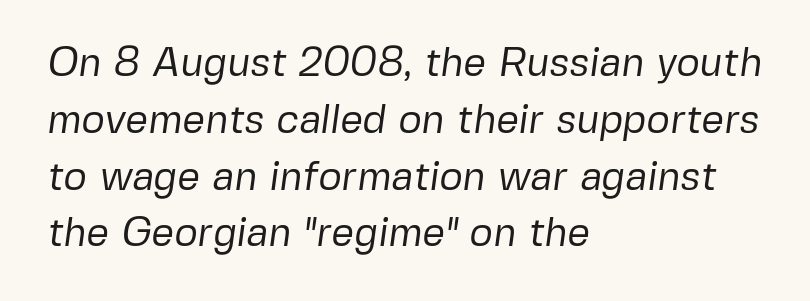
{"serif": "no", "bold": "no", "weight": "regular", "width": "normal", "stroke_contrast": "low", "x_height": "medium", "monospaced": "no", "underline": "no", "align": "left", "line_spacing": "normal", "line_spacing_ratio": 1.42, "letter_spacing": "normal", "letter_spacing_em": 0.0, "glyph_px": 40}
